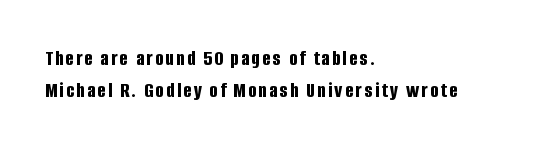
The image shows 22 px bold type, upright; set left-aligned, normal line spacing (1.45x), not underlined.
